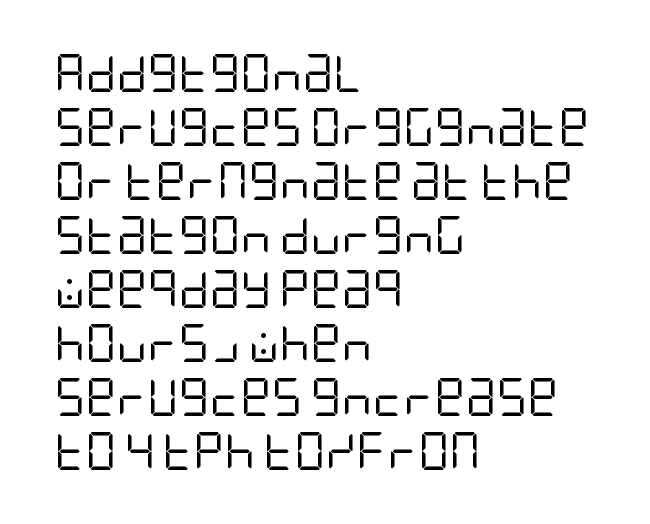
Serifs: no, the terminals of the letterforms are clean. These lines are set flush left with a ragged right edge. Interline gaps are of average width in this sample. The axis of the letterforms is exactly vertical. There is no visible air inserted between adjacent glyphs. Summary of weight: not heavy and not bold.
